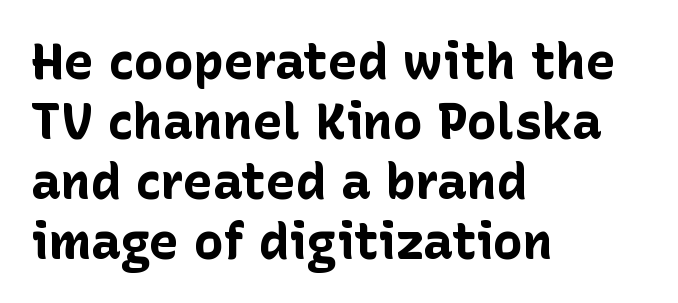
The image shows 50 px bold sans-serif type, upright; set left-aligned, line spacing 1.2x, normal letter spacing, not underlined; low stroke contrast and a medium x-height.
